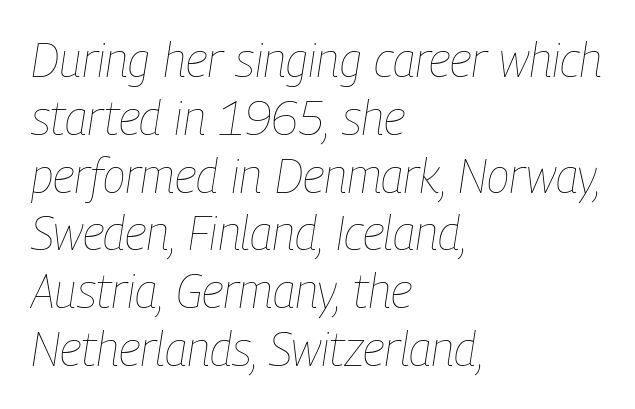
Descenders are the only things crossing below the line. Is the type heavy? It reads as light-to-regular instead. The passage is arranged the way most books set body copy — flush left. Every character sits at an angle, as italics do. Honestly, the letter spacing is just normal — you wouldn't notice it.
